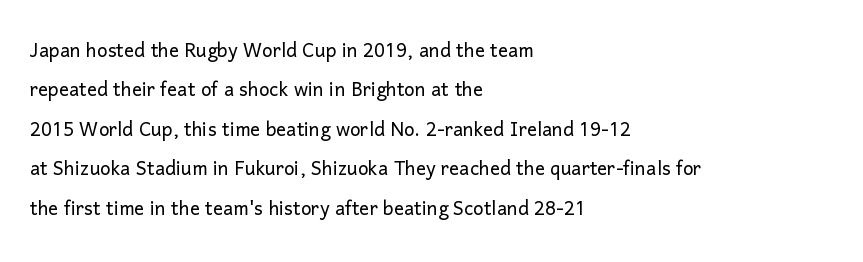
Q: Is the text bold? A: No.
Q: Is the text italic (slanted)? A: No, it is upright.
Q: Is the text underlined? A: No.
Q: How is the paragraph aligned? A: Left-aligned.
Q: Is the spacing between letters normal or unusually wide? A: Normal.
Q: Is the spacing between lines tight, normal or loose? A: Normal.
